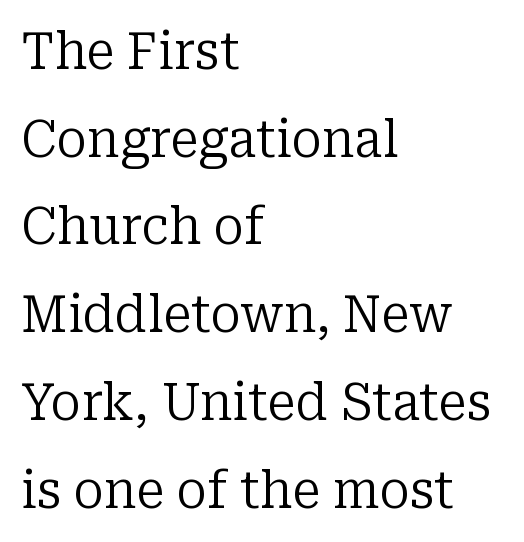
Posture: vertical. One-word summary of the alignment: left. Anything drawn beneath the words? Only blank space. Students, note that the glyphs here touch the page at normal intervals. The face looks like a standard text weight, possibly lighter.
